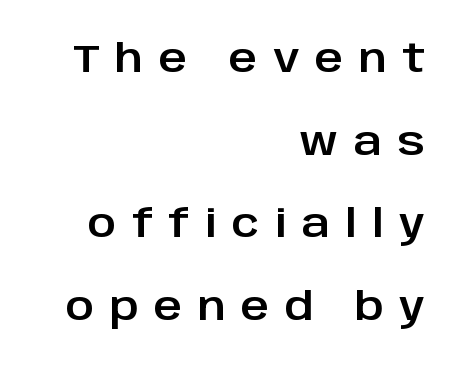
The image shows 39 px sans-serif type, upright; set right-aligned, loose line spacing (2.12x), unusually wide letter spacing (+0.39 em), not underlined; low stroke contrast and a large x-height.
